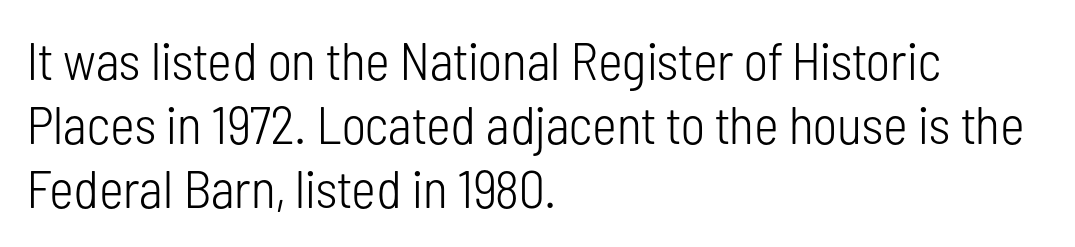
Q: Is the text bold? A: No.
Q: Is the text italic (slanted)? A: No, it is upright.
Q: Is the typeface a serif or a sans-serif typeface? A: Sans-serif.
Q: Is the text underlined? A: No.
Q: How is the paragraph aligned? A: Left-aligned.
Q: Is the spacing between letters normal or unusually wide? A: Normal.
Q: Width (condensed, normal, or wide)? A: Condensed.
Q: Stroke contrast? A: Low.
Q: x-height? A: Medium.
Q: Monospaced? A: No.
